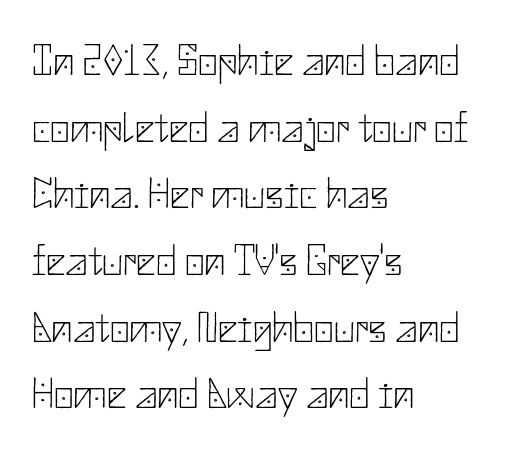
{"serif": "no", "italic": "no", "bold": "no", "weight": "thin", "width": "normal", "stroke_contrast": "low", "x_height": "small", "underline": "no", "align": "left", "line_spacing": "normal", "line_spacing_ratio": 1.55, "letter_spacing": "normal", "letter_spacing_em": 0.0, "glyph_px": 43}
